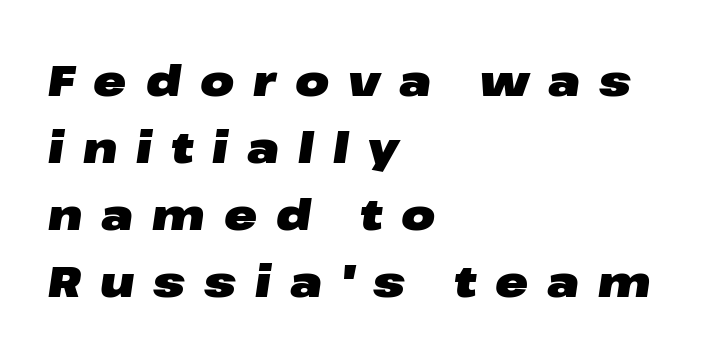
{"italic": "yes", "lean": "right", "slant_degrees": 8, "bold": "yes", "weight": "heavy", "width": "wide", "stroke_contrast": "low", "x_height": "medium", "monospaced": "no", "underline": "no", "align": "left", "line_spacing": "normal", "line_spacing_ratio": 1.52, "letter_spacing": "wide", "letter_spacing_em": 0.43, "glyph_px": 44}
